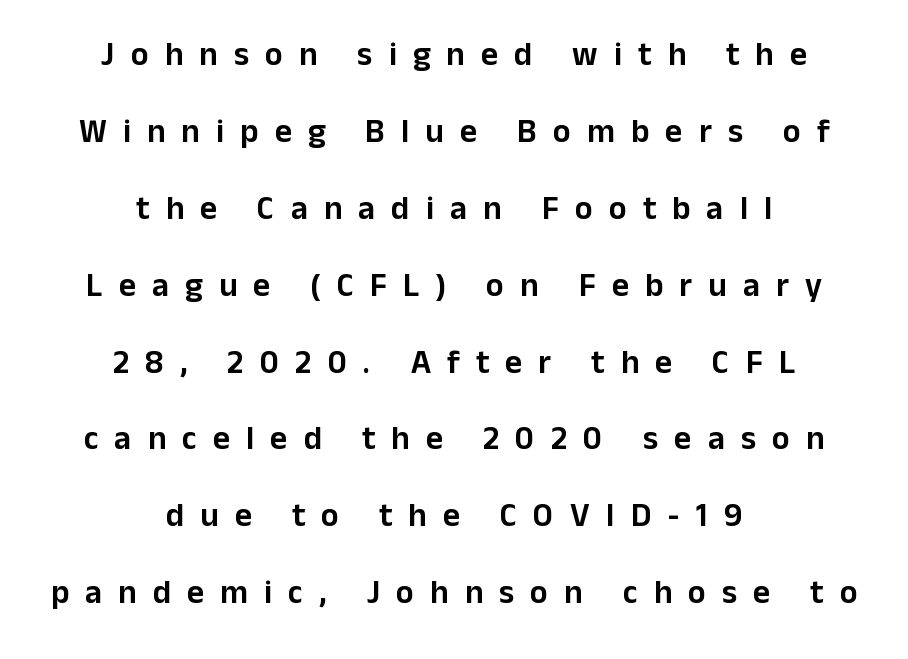
The image shows 33 px sans-serif type, upright; set centered, loose line spacing (2.33x), unusually wide letter spacing (+0.49 em), not underlined; low stroke contrast and a medium x-height.
